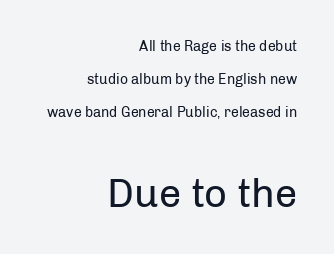
The setting favours the right margin, as signatures and pull-quotes sometimes do. Vertical strokes here are truly vertical. Is this a heavy cut? Hardly; it is regular or lighter. The second block has been scaled up relative to the first.
